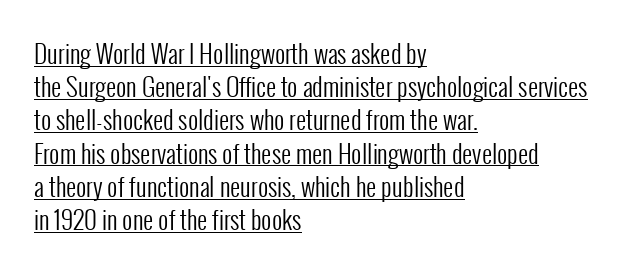
{"italic": "no", "bold": "no", "underline": "yes", "align": "left", "line_spacing": "normal", "line_spacing_ratio": 1.33, "letter_spacing": "normal", "letter_spacing_em": 0.0, "glyph_px": 25}
